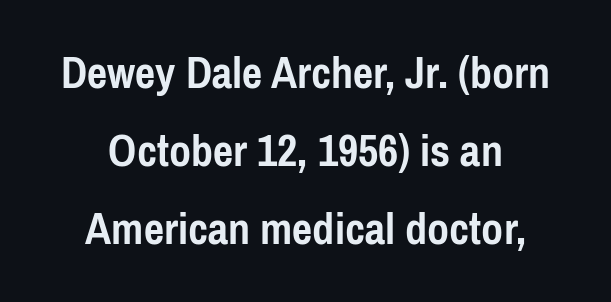
Q: Is the text bold? A: Yes.
Q: Is the text italic (slanted)? A: No, it is upright.
Q: Is the typeface a serif or a sans-serif typeface? A: Sans-serif.
Q: Is the text underlined? A: No.
Q: How is the paragraph aligned? A: Centered.
Q: Is the spacing between letters normal or unusually wide? A: Normal.
Q: Is the spacing between lines tight, normal or loose? A: Normal.
Q: Width (condensed, normal, or wide)? A: Condensed.
Q: Stroke contrast? A: Low.
Q: x-height? A: Medium.
Q: Monospaced? A: No.
